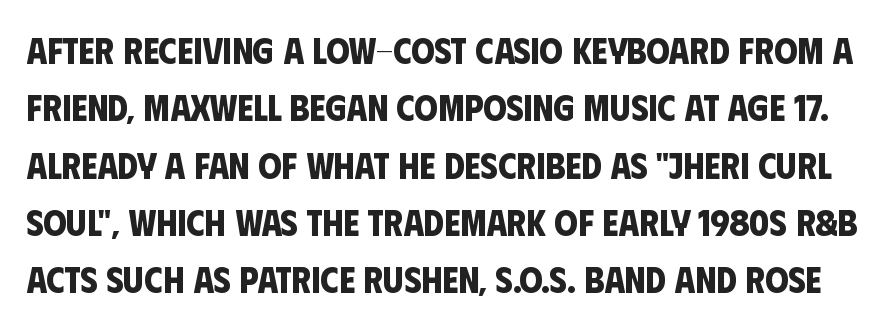
The space beneath each line is pristine and unruled. Bold? Absolutely — the strokes are thick and heavy. Does extra space separate the letters? No, they use regular spacing. Notice how descenders clear the ascenders below comfortably — that's standard leading. Stroke terminals: plain, sans-serif. Proportional: the letters do not fall into vertical columns.
